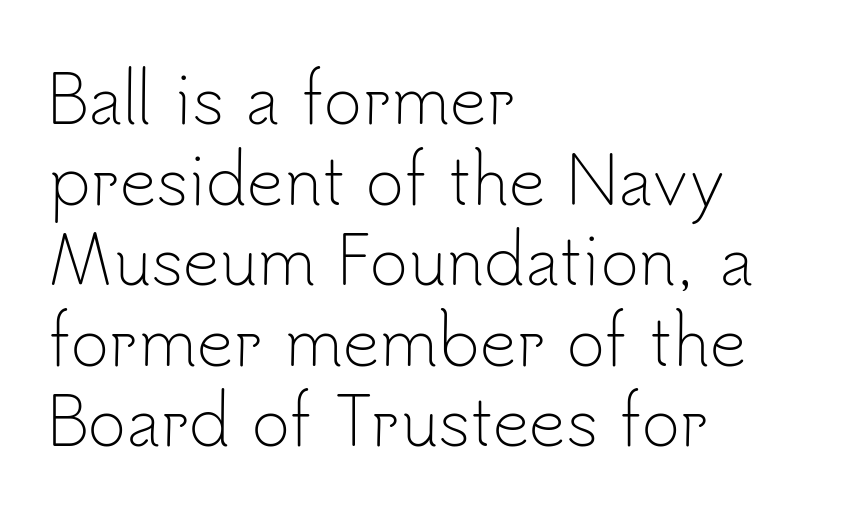
Q: Is the text bold? A: No.
Q: Is the text italic (slanted)? A: No, it is upright.
Q: Is the typeface a serif or a sans-serif typeface? A: Sans-serif.
Q: Is the text underlined? A: No.
Q: How is the paragraph aligned? A: Left-aligned.
Q: Is the spacing between letters normal or unusually wide? A: Normal.
Q: Width (condensed, normal, or wide)? A: Normal.
Q: Stroke contrast? A: Low.
Q: x-height? A: Small.
Q: Monospaced? A: No.
